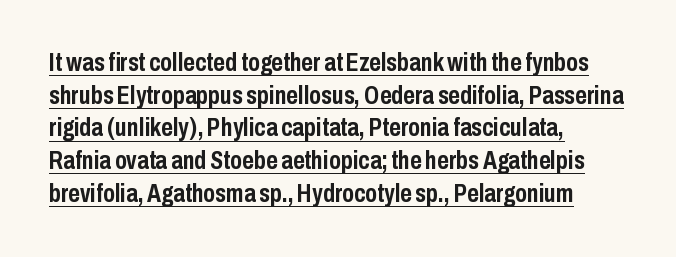
Compared with typical body copy, the letter spacing here is the same. Descenders here cross a horizontal rule under the line. This block has exactly the height ordinary leading produces. A typesetter would mark this as roman, not italic. Students, this is bold: see how much ink each stroke carries.
